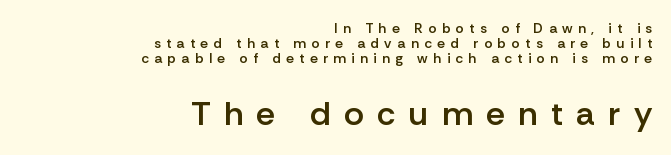
{"serif": "no", "italic": "no", "bold": "semi", "weight": "semibold", "width": "normal", "stroke_contrast": "low", "x_height": "medium", "monospaced": "no", "underline": "no", "align": "right", "line_spacing": "tight", "line_spacing_ratio": 1.06, "letter_spacing": "wide", "letter_spacing_em": 0.39, "larger_block": "second", "size_ratio": 2.43, "glyph_px": 34}
